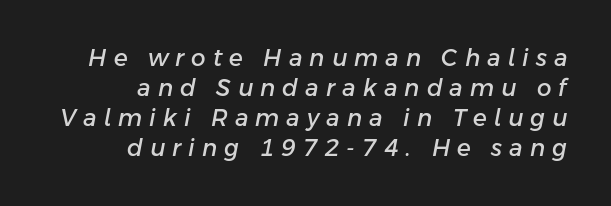
Q: Is the text italic (slanted)? A: Yes, it leans right by about 11 degrees.
Q: Is the text underlined? A: No.
Q: How is the paragraph aligned? A: Right-aligned.
Q: Is the spacing between letters normal or unusually wide? A: Unusually wide.
Q: Is the spacing between lines tight, normal or loose? A: Normal.
